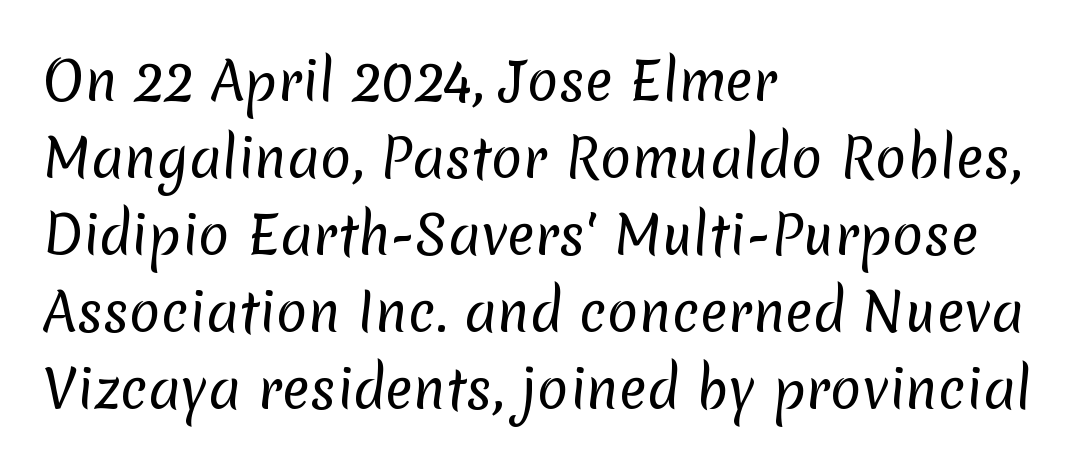
Descender tails drop into unmarked territory. The rendering uses natural spacing where letterforms have individual widths. Typographically, this falls in the sans-serif category. The font is comparable to plain body text, perhaps lighter. There is no visible air inserted between adjacent glyphs.
